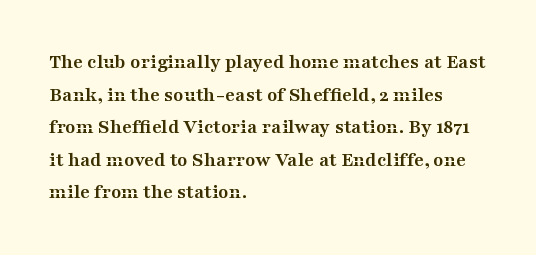
The rendering anchors every line to the left-hand side. In terms of posture, this sample is upright. This sample uses plain, unmodified letter spacing. The gap between lines stays unmarked.
